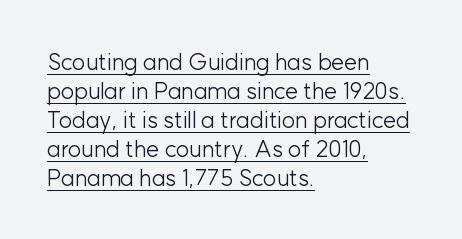
{"italic": "no", "bold": "no", "underline": "yes", "align": "left", "line_spacing": "normal", "line_spacing_ratio": 1.26, "letter_spacing": "normal", "letter_spacing_em": 0.0, "glyph_px": 23}
